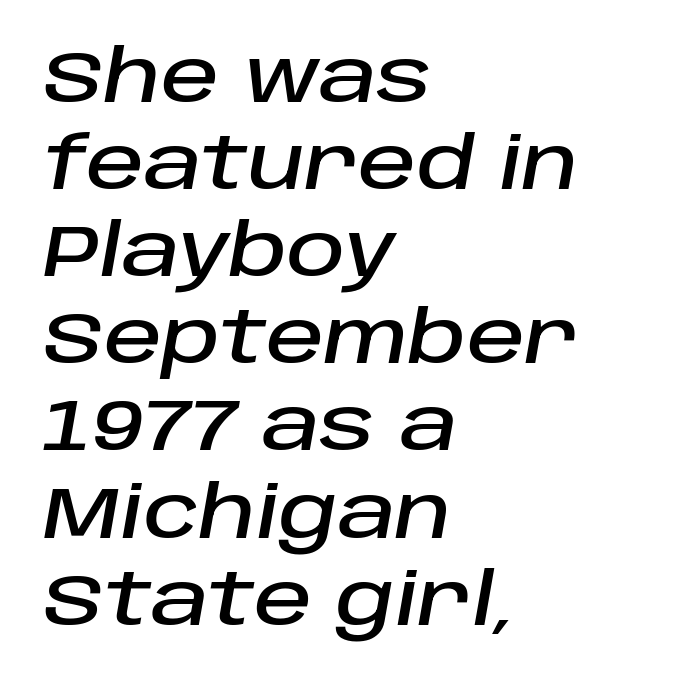
The image shows 72 px text type, italic (leaning right); set left-aligned, line spacing 1.21x, normal letter spacing, not underlined; low stroke contrast and a large x-height.
